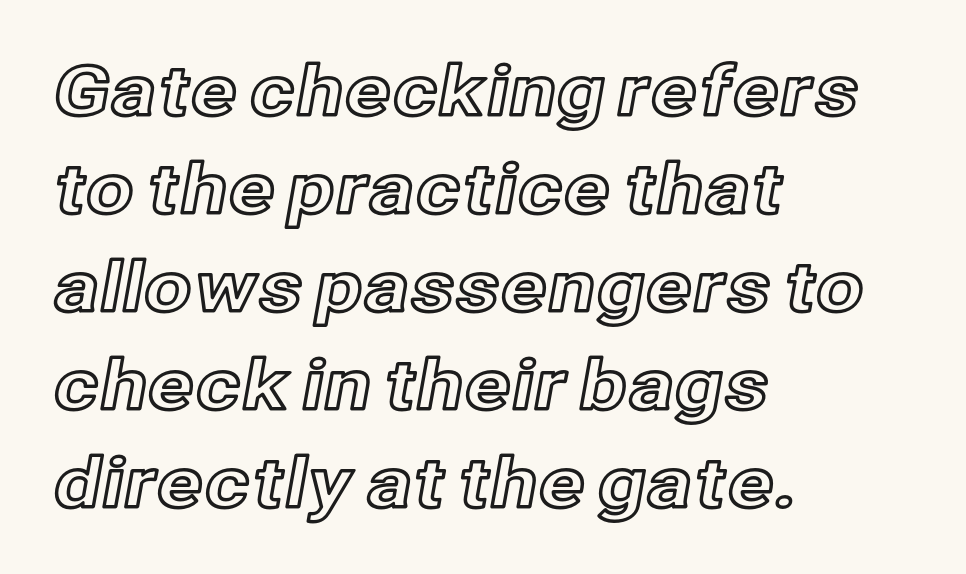
Vertical spacing — default. Descender tails drop into unmarked territory. Notice how the passage keeps a crisp vertical edge on the left only. Standard letterfit; no display-style spreading of the glyphs.
